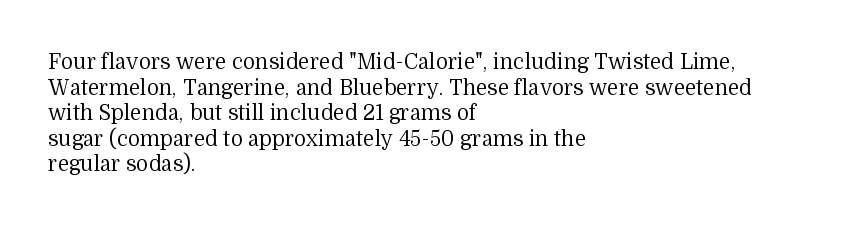
{"italic": "no", "bold": "no", "underline": "no", "align": "left", "line_spacing_ratio": 1.22, "letter_spacing": "normal", "letter_spacing_em": 0.0, "glyph_px": 21}
